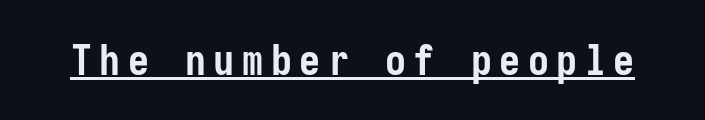
Q: Is the text bold? A: Yes.
Q: Is the text italic (slanted)? A: No, it is upright.
Q: Is the typeface a serif or a sans-serif typeface? A: Sans-serif.
Q: Is the text underlined? A: Yes.
Q: Width (condensed, normal, or wide)? A: Condensed.
Q: Stroke contrast? A: Low.
Q: x-height? A: Medium.
